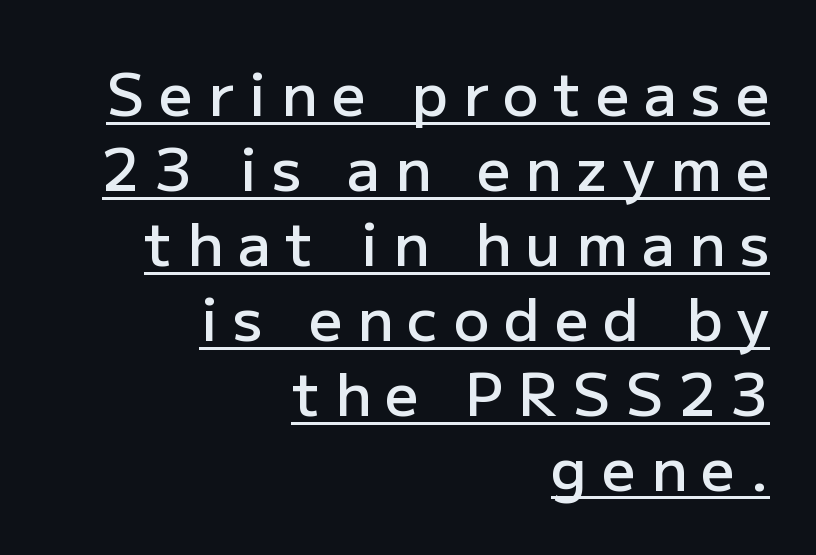
Q: Is the text bold? A: Semi-bold.
Q: Is the text italic (slanted)? A: No, it is upright.
Q: Is the typeface a serif or a sans-serif typeface? A: Sans-serif.
Q: Is the text underlined? A: Yes.
Q: How is the paragraph aligned? A: Right-aligned.
Q: Is the spacing between letters normal or unusually wide? A: Unusually wide.
Q: Is the spacing between lines tight, normal or loose? A: Normal.
Q: Width (condensed, normal, or wide)? A: Normal.
Q: Stroke contrast? A: Low.
Q: x-height? A: Medium.
Q: Monospaced? A: No.
